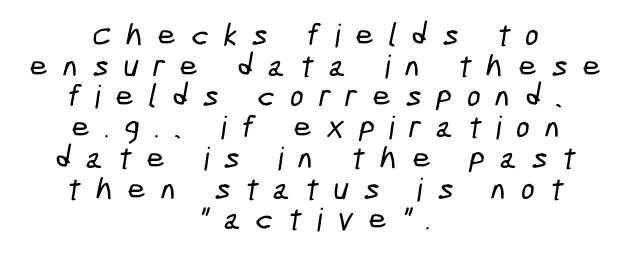
Q: Is the typeface a serif or a sans-serif typeface? A: Sans-serif.
Q: Is the text underlined? A: No.
Q: How is the paragraph aligned? A: Centered.
Q: Is the spacing between letters normal or unusually wide? A: Unusually wide.
Q: Is the spacing between lines tight, normal or loose? A: Tight.
Q: Width (condensed, normal, or wide)? A: Condensed.
Q: Stroke contrast? A: Low.
Q: x-height? A: Medium.
Q: Monospaced? A: No.
